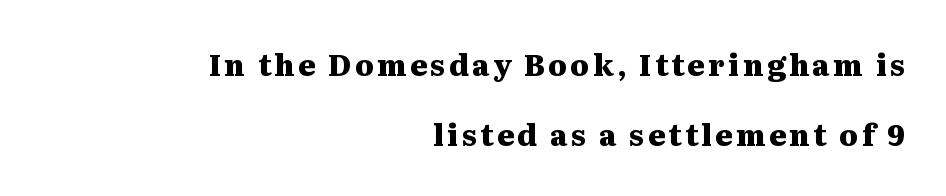
Each letter keeps its own natural width here, so spacing adapts to shape. The designer went with a serif here, giving each stem small feet. Every stem runs plumb, perpendicular to the baseline. Beneath every word, the page is bare. Every letter is thick-stroked: bold, no question.
